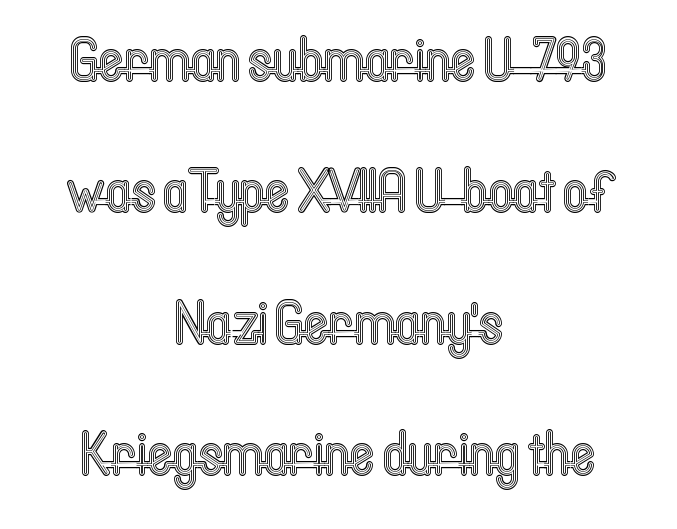
You could not count columns in this text — the font is proportionally spaced. The typesetter chose a symmetrical, centered arrangement here. A typesetter would call this leading open, well beyond the default. The area under the type is left untouched. Look at the tracking — it's just the regular setting, nothing added.
